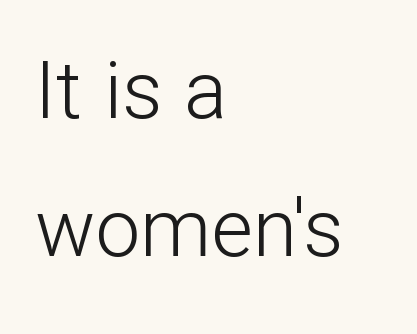
Q: Is the text bold? A: No.
Q: Is the text italic (slanted)? A: No, it is upright.
Q: Is the typeface a serif or a sans-serif typeface? A: Sans-serif.
Q: Is the text underlined? A: No.
Q: How is the paragraph aligned? A: Left-aligned.
Q: Is the spacing between letters normal or unusually wide? A: Normal.
Q: Width (condensed, normal, or wide)? A: Normal.
Q: Stroke contrast? A: Low.
Q: x-height? A: Medium.
Q: Monospaced? A: No.
